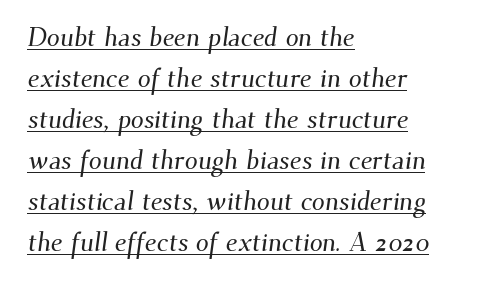
Which margin do the lines hug? The left one — the right edge is uneven. Regular leading. Has an underline been added? It has. Look at the tracking — it's just the regular setting, nothing added.
